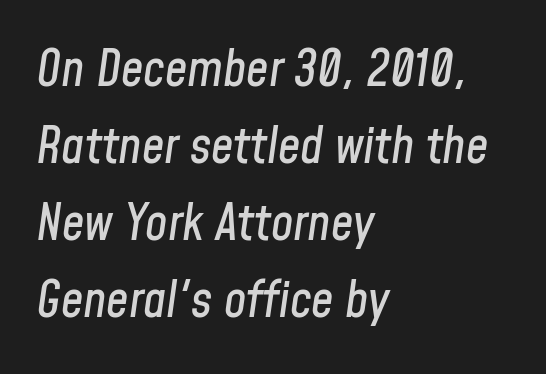
The image shows 50 px condensed type, italic (leaning right); set left-aligned, normal line spacing (1.54x), normal letter spacing, not underlined; low stroke contrast and a medium x-height.
